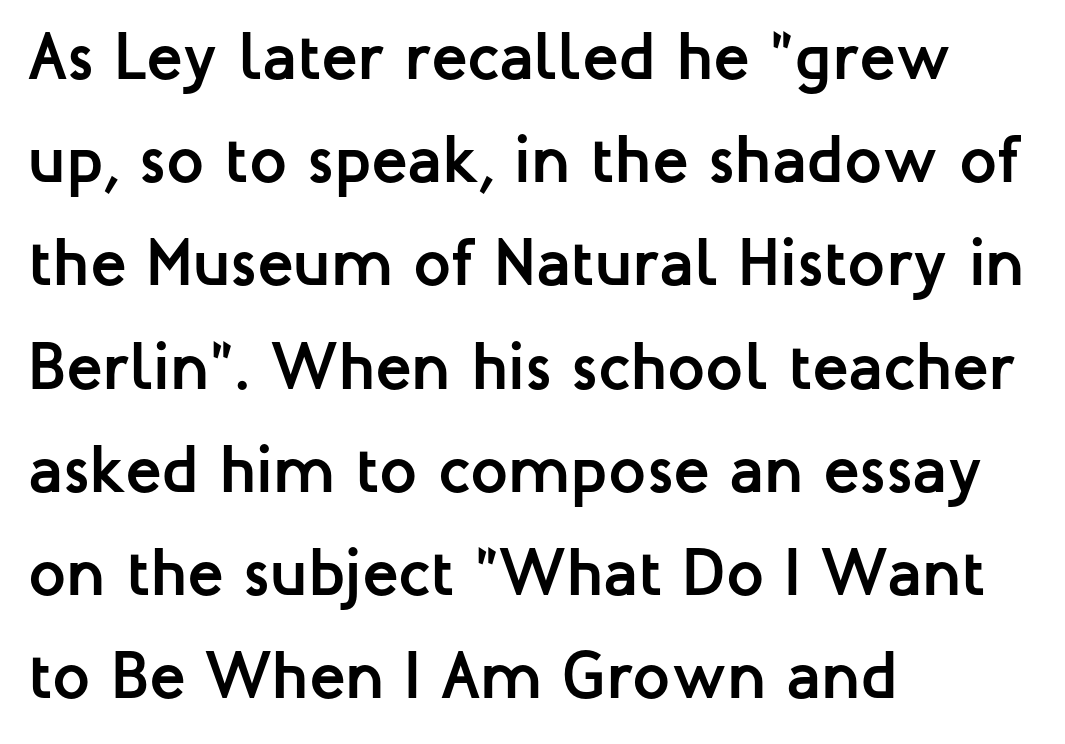
{"serif": "no", "italic": "no", "bold": "yes", "weight": "semibold", "width": "normal", "stroke_contrast": "low", "x_height": "medium", "monospaced": "no", "underline": "no", "align": "left", "line_spacing": "normal", "line_spacing_ratio": 1.54, "letter_spacing": "normal", "letter_spacing_em": 0.0, "glyph_px": 67}
